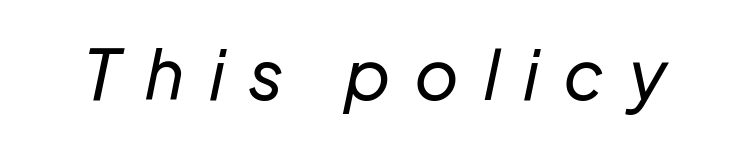
Q: Is the text bold? A: No.
Q: Is the text italic (slanted)? A: Yes, it leans right by about 12 degrees.
Q: Is the text underlined? A: No.
Q: Is the spacing between letters normal or unusually wide? A: Unusually wide.
Q: Width (condensed, normal, or wide)? A: Normal.
Q: Stroke contrast? A: Low.
Q: x-height? A: Medium.
Q: Monospaced? A: No.
